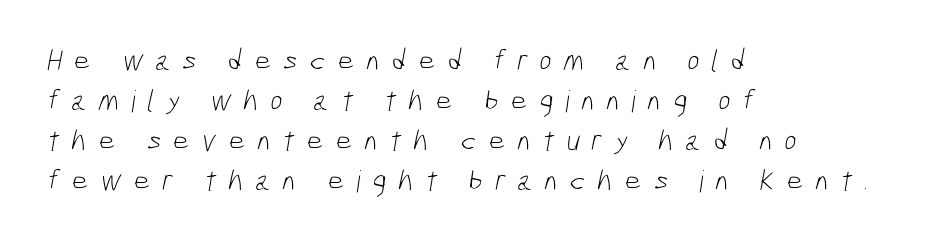
This sample has the flowing, uneven cadence of proportional lettering. Leftover space on each line is placed entirely after the last word. The passage shown is not bold in any degree. Stroke terminals: plain, sans-serif.
